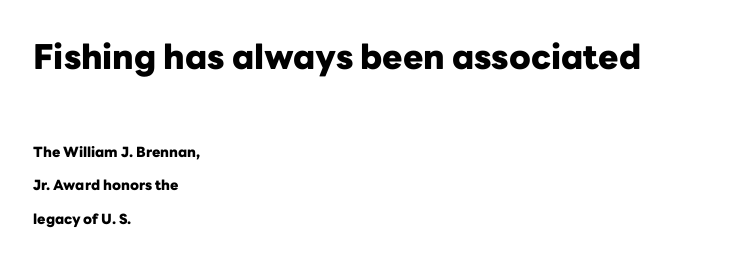
{"serif": "no", "italic": "no", "bold": "yes", "weight": "heavy", "width": "normal", "stroke_contrast": "low", "x_height": "medium", "monospaced": "no", "underline": "no", "align": "left", "line_spacing": "loose", "line_spacing_ratio": 2.4, "letter_spacing": "normal", "letter_spacing_em": 0.0, "larger_block": "first", "size_ratio": 2.43, "glyph_px": 34}
